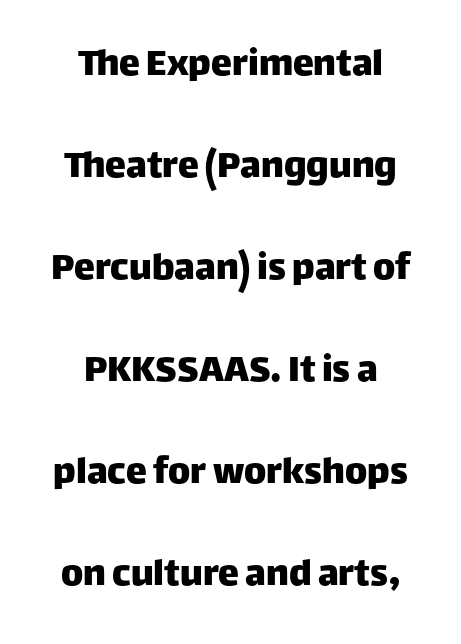
Summary of vertical rhythm: relaxed, with wide interline spacing. Each row of text sits above clean, open space. Is the block centered? Yes — each line is placed symmetrically about the middle. Proportional: the letters do not fall into vertical columns.
